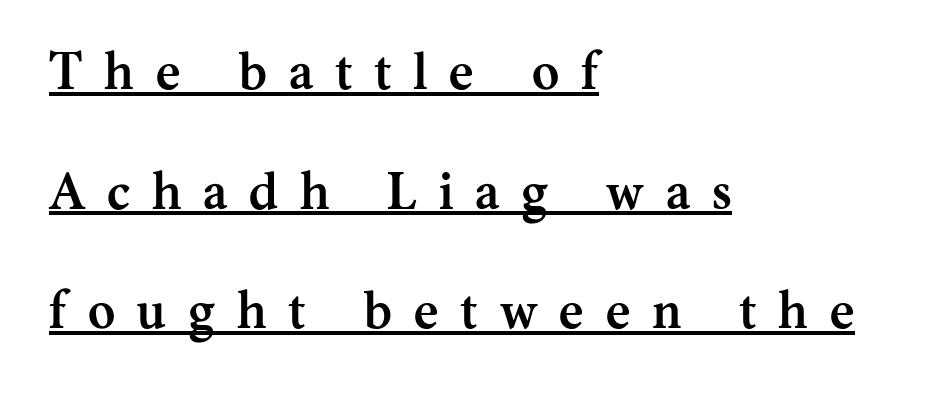
Q: Is the text bold? A: Yes.
Q: Is the text italic (slanted)? A: No, it is upright.
Q: Is the typeface a serif or a sans-serif typeface? A: Serif.
Q: Is the text underlined? A: Yes.
Q: How is the paragraph aligned? A: Left-aligned.
Q: Is the spacing between letters normal or unusually wide? A: Unusually wide.
Q: Is the spacing between lines tight, normal or loose? A: Loose.
Q: Width (condensed, normal, or wide)? A: Normal.
Q: Stroke contrast? A: Medium.
Q: x-height? A: Medium.
Q: Monospaced? A: No.
